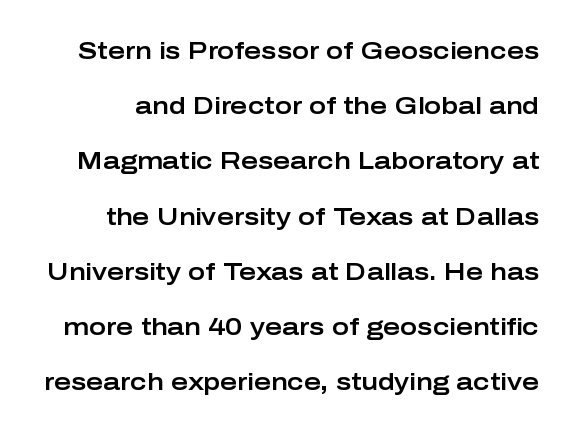
{"italic": "no", "underline": "no", "line_spacing": "loose", "line_spacing_ratio": 2.4, "letter_spacing": "normal", "letter_spacing_em": 0.0, "glyph_px": 23}
